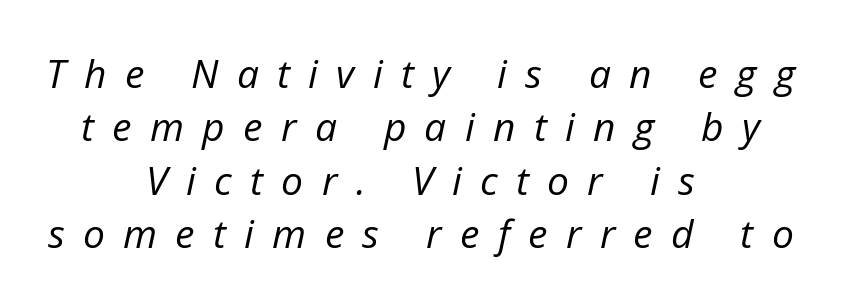
A normal amount of white space separates one row of letters from the next. The letterforms stand isolated, each surrounded by extra space. Alignment: centered. Lines of text with bare space underneath.
